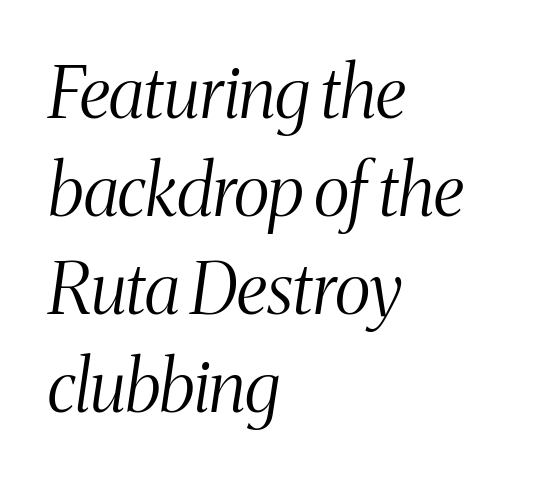
The image shows 71 px light, condensed serif type, italic (leaning right); set left-aligned, normal line spacing (1.38x), normal letter spacing, not underlined; medium stroke contrast and a medium x-height.
